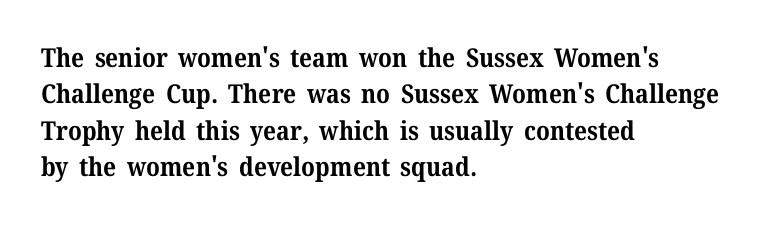
Q: Is the text bold? A: Yes.
Q: Is the text italic (slanted)? A: No, it is upright.
Q: Is the text underlined? A: No.
Q: How is the paragraph aligned? A: Left-aligned.
Q: Is the spacing between letters normal or unusually wide? A: Normal.
Q: Is the spacing between lines tight, normal or loose? A: Normal.
